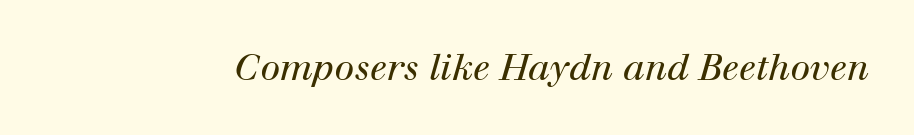
Tall strokes in this sample are angled rather than plumb. These lines are rendered in a variable-pitch font. Examine the stroke ends and you'll spot serifs. Students, note that the glyphs here touch the page at normal intervals. Descender tails drop into unmarked territory.
